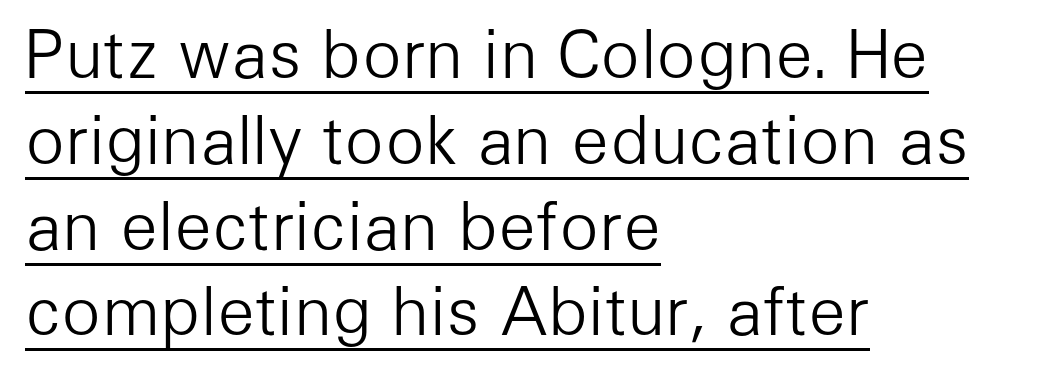
{"serif": "no", "italic": "no", "bold": "no", "weight": "light", "width": "normal", "stroke_contrast": "low", "x_height": "medium", "monospaced": "no", "underline": "yes", "align": "left", "line_spacing": "normal", "line_spacing_ratio": 1.32, "letter_spacing": "normal", "letter_spacing_em": 0.0, "glyph_px": 65}
